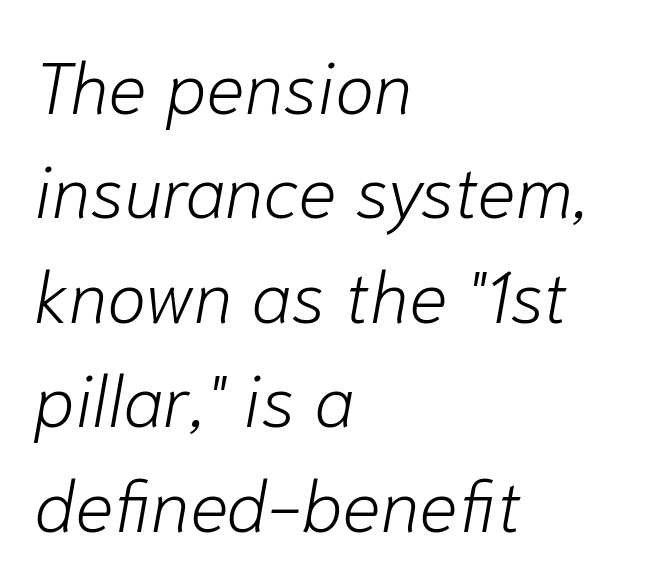
{"italic": "yes", "lean": "right", "slant_degrees": 10, "bold": "no", "weight": "light", "width": "normal", "stroke_contrast": "low", "x_height": "medium", "monospaced": "no", "underline": "no", "align": "left", "line_spacing": "normal", "line_spacing_ratio": 1.45, "letter_spacing": "normal", "letter_spacing_em": 0.0, "glyph_px": 72}
